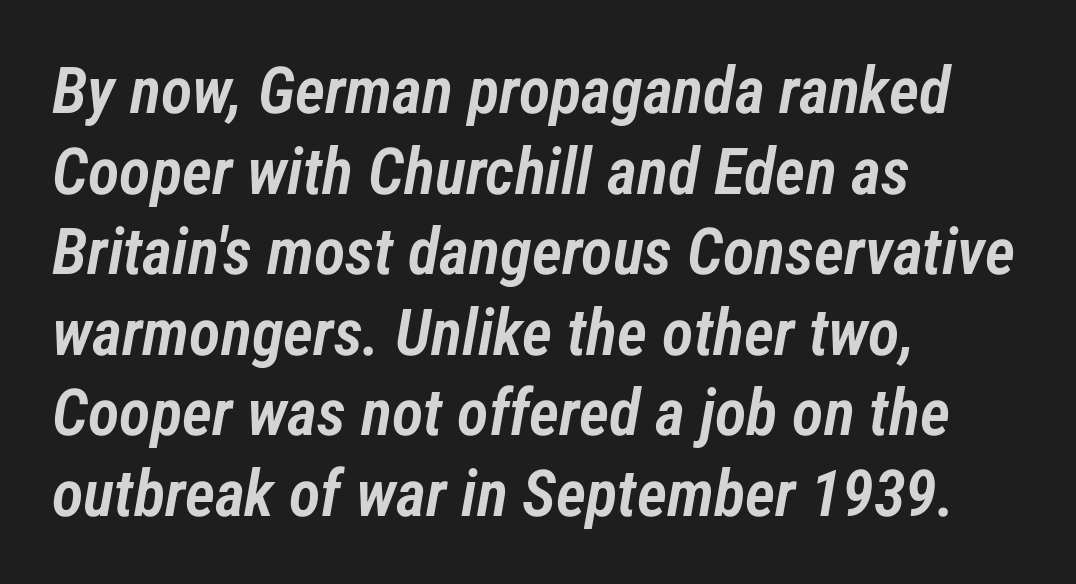
Q: Is the text bold? A: Semi-bold.
Q: Is the text italic (slanted)? A: Yes, it leans right by about 12 degrees.
Q: Is the text underlined? A: No.
Q: How is the paragraph aligned? A: Left-aligned.
Q: Is the spacing between letters normal or unusually wide? A: Normal.
Q: Width (condensed, normal, or wide)? A: Condensed.
Q: Stroke contrast? A: Low.
Q: x-height? A: Medium.
Q: Monospaced? A: No.
